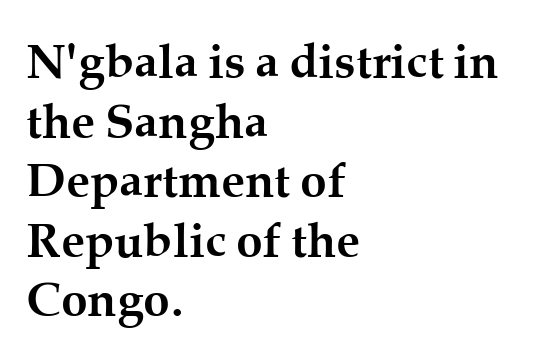
The image shows 48 px semibold serif type, upright; set left-aligned, line spacing 1.24x, normal letter spacing, not underlined; medium stroke contrast and a medium x-height.
